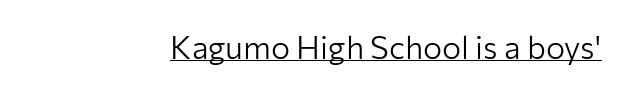
The image shows 32 px light sans-serif type, upright; set right-aligned, normal letter spacing, underlined; low stroke contrast and a medium x-height.
